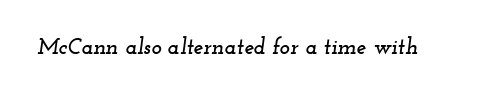
The image shows 22 px text type, italic (leaning right); set normal letter spacing, not underlined.
